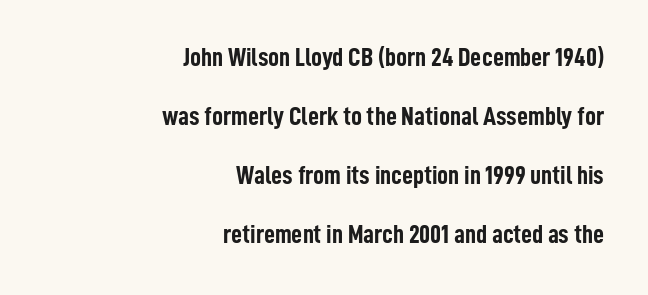
{"italic": "no", "bold": "yes", "underline": "no", "align": "right", "line_spacing": "loose", "line_spacing_ratio": 2.19, "letter_spacing": "normal", "letter_spacing_em": 0.0, "glyph_px": 27}
